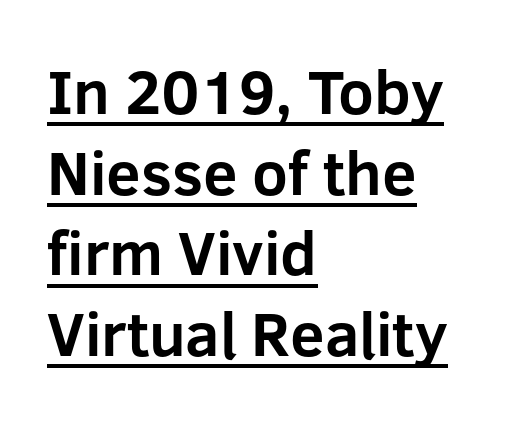
The image shows 62 px bold sans-serif type, upright; set left-aligned, normal line spacing (1.3x), normal letter spacing, underlined; low stroke contrast and a medium x-height.
